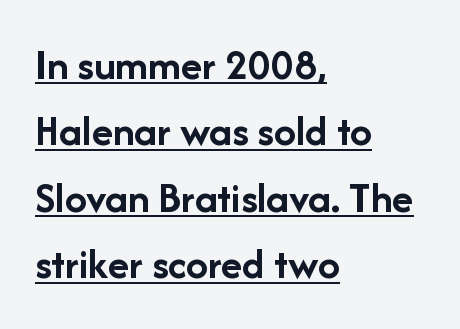
The lines are quadded left. These lines were composed using upright roman letters. I'd call this a sans setting — the letters go barefoot. Is this a fixed-width face? No — the glyphs have proportional, varying widths. The glyphs have the mass of a bold cut.
